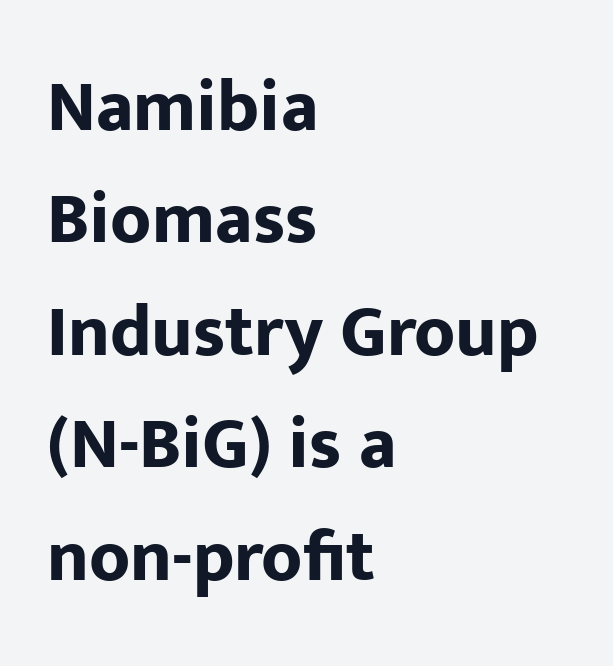
Q: Is the text bold? A: Yes.
Q: Is the text italic (slanted)? A: No, it is upright.
Q: Is the typeface a serif or a sans-serif typeface? A: Sans-serif.
Q: Is the text underlined? A: No.
Q: How is the paragraph aligned? A: Left-aligned.
Q: Is the spacing between letters normal or unusually wide? A: Normal.
Q: Is the spacing between lines tight, normal or loose? A: Normal.
Q: Width (condensed, normal, or wide)? A: Normal.
Q: Stroke contrast? A: Low.
Q: x-height? A: Medium.
Q: Monospaced? A: No.
